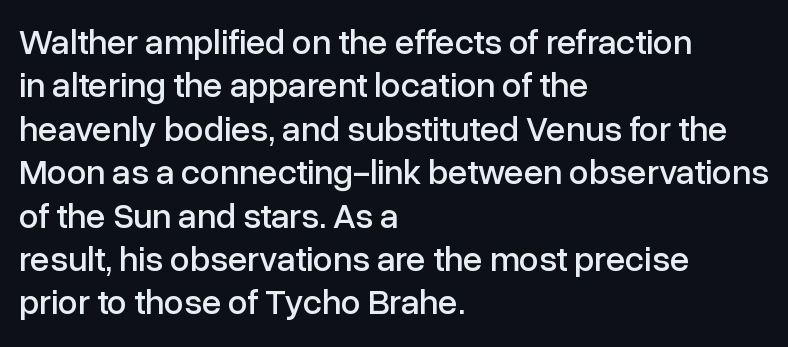
The paragraph shown leans on its left margin. The letters sit at their default tracking, neither squeezed nor spread. This is roman type, the default non-slanted kind. The letters advance in unequal steps, a hallmark of proportional type. Bare-footed words on every line. The type family on display is of the sans-serif kind.
